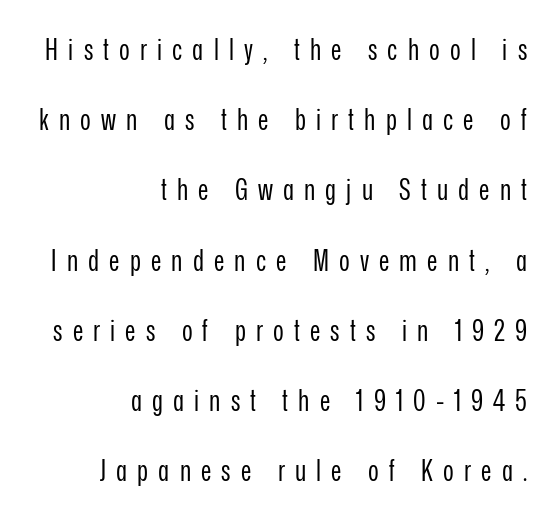
Q: Is the text bold? A: No.
Q: Is the text italic (slanted)? A: No, it is upright.
Q: Is the typeface a serif or a sans-serif typeface? A: Sans-serif.
Q: Is the text underlined? A: No.
Q: How is the paragraph aligned? A: Right-aligned.
Q: Is the spacing between letters normal or unusually wide? A: Unusually wide.
Q: Is the spacing between lines tight, normal or loose? A: Loose.
Q: Width (condensed, normal, or wide)? A: Condensed.
Q: Stroke contrast? A: Low.
Q: x-height? A: Medium.
Q: Monospaced? A: No.
